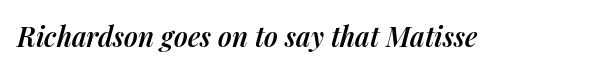
{"italic": "yes", "lean": "right", "slant_degrees": 14, "bold": "semi", "underline": "no", "letter_spacing": "normal", "letter_spacing_em": 0.0, "glyph_px": 27}
